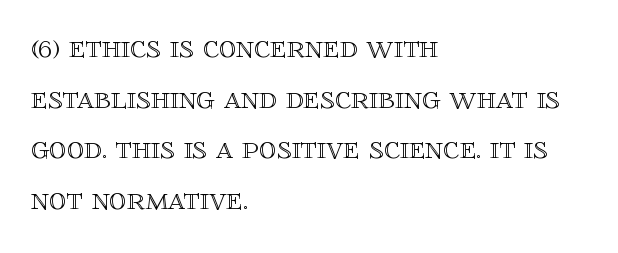
Posture: upright roman. Compared with typical body copy, the letter spacing here is the same. Reading down the block, your eye returns to a fixed left position each line. Students, observe: this is what conventionally led text looks like.
